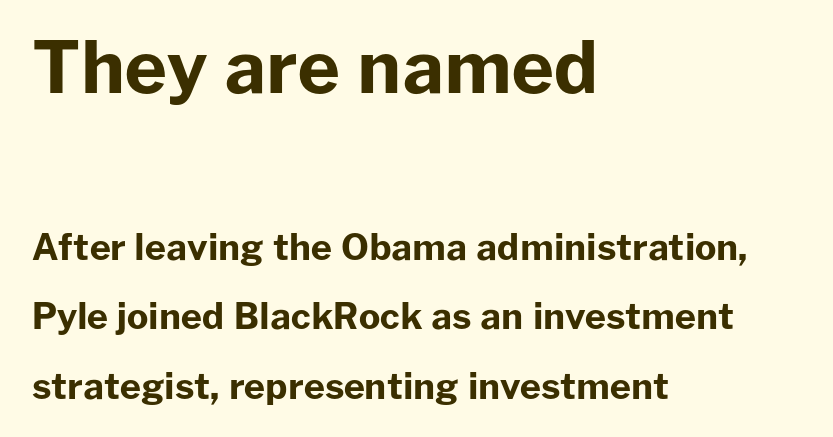
{"serif": "no", "italic": "no", "bold": "yes", "weight": "bold", "width": "normal", "stroke_contrast": "low", "x_height": "medium", "monospaced": "no", "underline": "no", "align": "left", "line_spacing": "loose", "line_spacing_ratio": 1.93, "letter_spacing": "normal", "letter_spacing_em": 0.0, "larger_block": "first", "size_ratio": 2.0, "glyph_px": 72}
